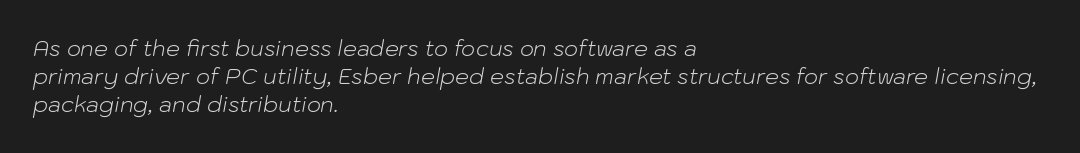
{"italic": "yes", "lean": "right", "slant_degrees": 10, "bold": "no", "underline": "no", "align": "left", "line_spacing": "normal", "line_spacing_ratio": 1.28, "letter_spacing": "normal", "letter_spacing_em": 0.0, "glyph_px": 22}
